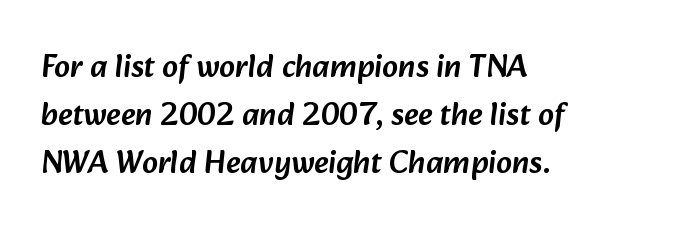
The face used here is a sans, in the tradition of grotesques and geometrics. Decoration check: the copy has no underline. The letters advance in unequal steps, a hallmark of proportional type. There is no visible air inserted between adjacent glyphs. All the whitespace from short lines collects on the right.
